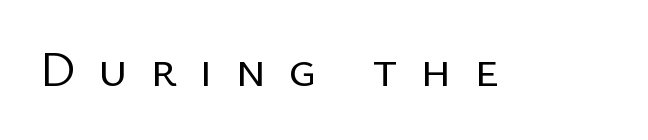
Q: Is the text bold? A: No.
Q: Is the text italic (slanted)? A: No, it is upright.
Q: Is the typeface a serif or a sans-serif typeface? A: Sans-serif.
Q: Is the text underlined? A: No.
Q: Is the spacing between letters normal or unusually wide? A: Unusually wide.
Q: Width (condensed, normal, or wide)? A: Normal.
Q: Stroke contrast? A: Low.
Q: x-height? A: Medium.
Q: Monospaced? A: No.
